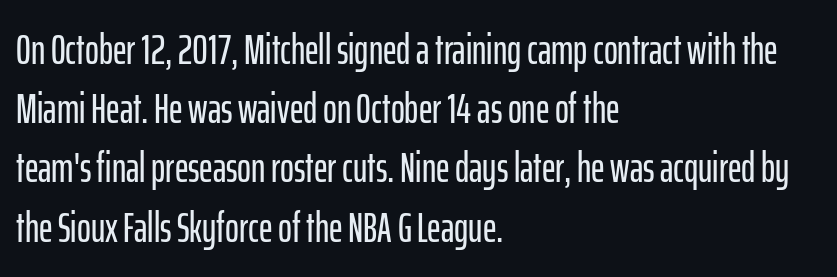
Q: Is the text italic (slanted)? A: No, it is upright.
Q: Is the typeface a serif or a sans-serif typeface? A: Sans-serif.
Q: Is the text underlined? A: No.
Q: How is the paragraph aligned? A: Left-aligned.
Q: Is the spacing between letters normal or unusually wide? A: Normal.
Q: Is the spacing between lines tight, normal or loose? A: Normal.
Q: Width (condensed, normal, or wide)? A: Condensed.
Q: Stroke contrast? A: Low.
Q: x-height? A: Medium.
Q: Monospaced? A: No.
